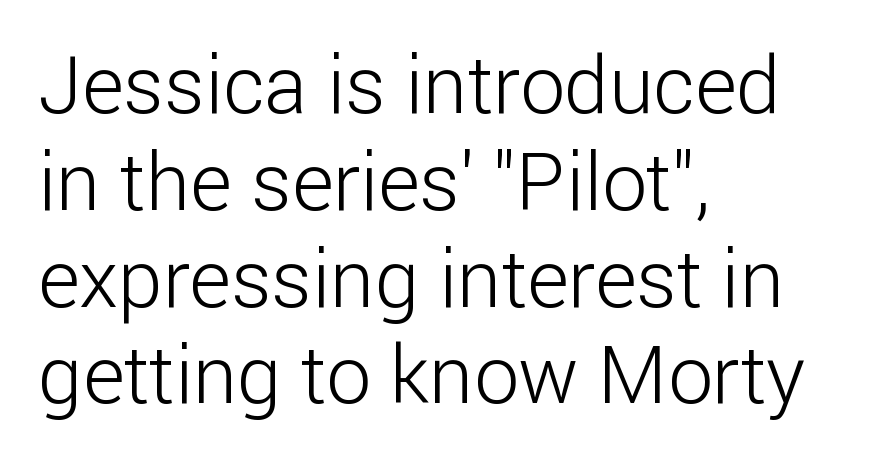
No chunkiness to these letters — they're not bold. Caption: multi-line text, flush left, ragged right. This sample uses plain, unmodified letter spacing. Plain, unruled lines of type. Unlike italic type, these characters show no tilt at all.
